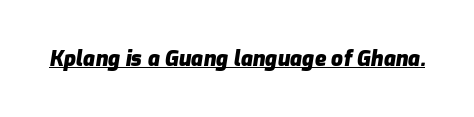
{"italic": "yes", "lean": "right", "slant_degrees": 9, "bold": "yes", "underline": "yes", "letter_spacing": "normal", "letter_spacing_em": 0.0, "glyph_px": 21}
